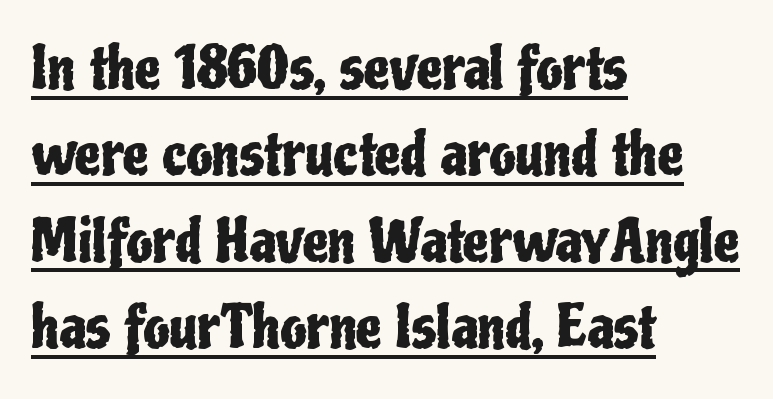
Q: Is the text italic (slanted)? A: No, it is upright.
Q: Is the typeface a serif or a sans-serif typeface? A: Sans-serif.
Q: Is the text underlined? A: Yes.
Q: How is the paragraph aligned? A: Left-aligned.
Q: Is the spacing between letters normal or unusually wide? A: Normal.
Q: Is the spacing between lines tight, normal or loose? A: Normal.
Q: Width (condensed, normal, or wide)? A: Condensed.
Q: Stroke contrast? A: Low.
Q: x-height? A: Medium.
Q: Monospaced? A: No.
